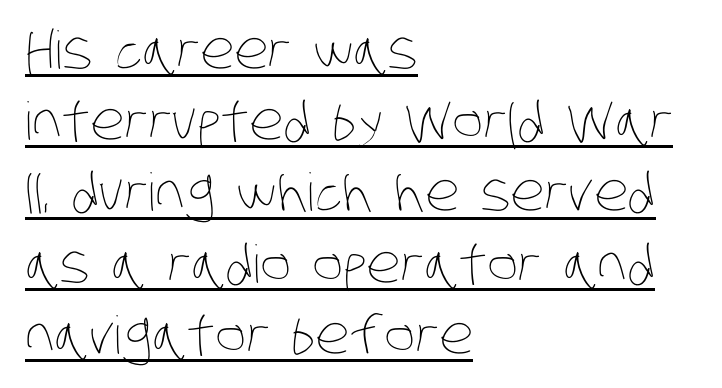
Q: Is the text bold? A: No.
Q: Is the text underlined? A: Yes.
Q: How is the paragraph aligned? A: Left-aligned.
Q: Is the spacing between letters normal or unusually wide? A: Normal.
Q: Is the spacing between lines tight, normal or loose? A: Normal.
Q: Width (condensed, normal, or wide)? A: Condensed.
Q: Stroke contrast? A: Low.
Q: x-height? A: Large.
Q: Monospaced? A: No.
